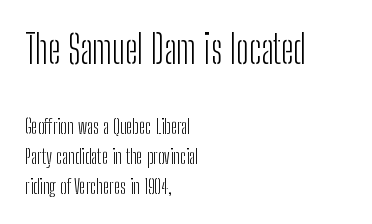
Q: Is the text bold? A: No.
Q: Is the text italic (slanted)? A: No, it is upright.
Q: Is the typeface a serif or a sans-serif typeface? A: Sans-serif.
Q: Is the text underlined? A: No.
Q: How is the paragraph aligned? A: Left-aligned.
Q: Is the spacing between letters normal or unusually wide? A: Normal.
Q: Is the spacing between lines tight, normal or loose? A: Normal.
Q: Which block of text is set in a larger size, the first (top) or the second (bottom)? A: The first (top) one.
Q: Width (condensed, normal, or wide)? A: Condensed.
Q: Stroke contrast? A: Low.
Q: x-height? A: Medium.
Q: Monospaced? A: No.
